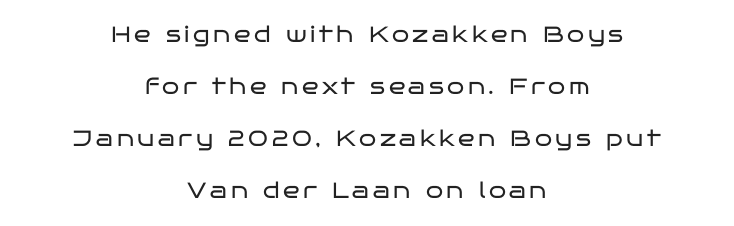
Quick note: not italic, upright. The weight would be labelled regular, book, light, or lighter still. Horizontal bands of white between lines are thick stripes. Compared with a flush-left layout, this one balances lines on the center instead.
